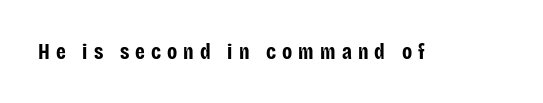
Q: Is the text bold? A: Yes.
Q: Is the text italic (slanted)? A: No, it is upright.
Q: Is the text underlined? A: No.
Q: Is the spacing between letters normal or unusually wide? A: Unusually wide.
